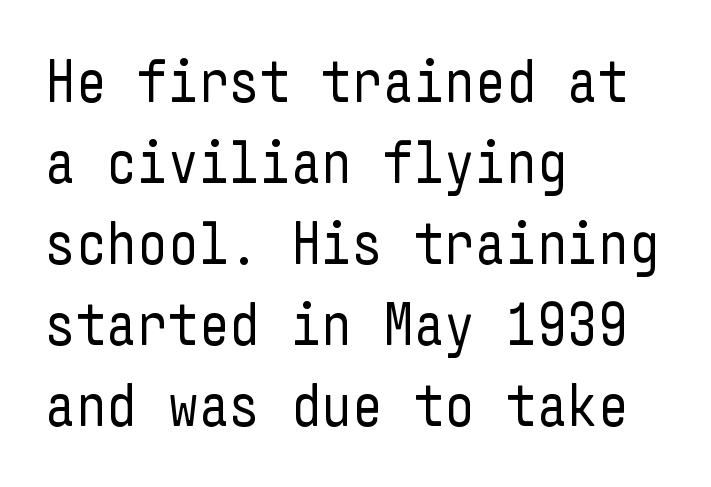
{"serif": "no", "italic": "no", "bold": "no", "weight": "regular", "width": "condensed", "stroke_contrast": "low", "x_height": "medium", "underline": "no", "align": "left", "line_spacing": "normal", "line_spacing_ratio": 1.35, "letter_spacing": "normal", "letter_spacing_em": 0.0, "glyph_px": 60}
